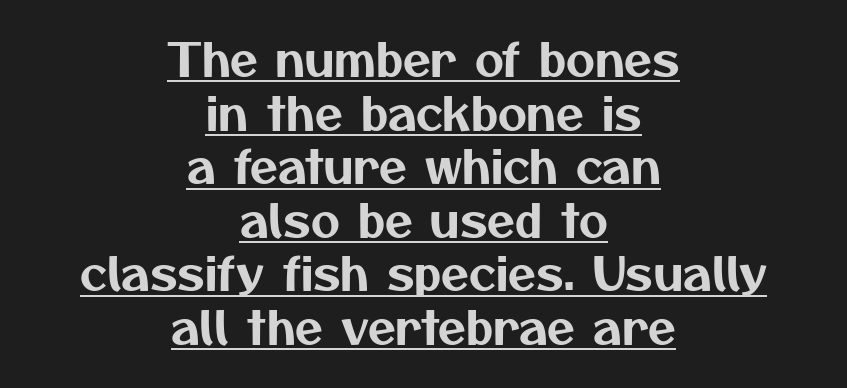
{"serif": "no", "width": "normal", "stroke_contrast": "medium", "x_height": "medium", "monospaced": "no", "underline": "yes", "align": "center", "line_spacing_ratio": 1.19, "letter_spacing": "normal", "letter_spacing_em": 0.0, "glyph_px": 45}
